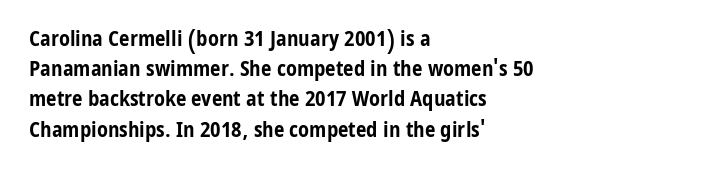
Q: Is the text bold? A: Yes.
Q: Is the text italic (slanted)? A: No, it is upright.
Q: Is the text underlined? A: No.
Q: How is the paragraph aligned? A: Left-aligned.
Q: Is the spacing between letters normal or unusually wide? A: Normal.
Q: Is the spacing between lines tight, normal or loose? A: Normal.
